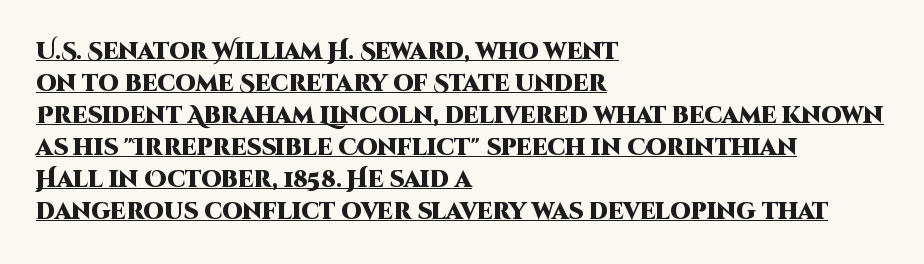
The image shows 23 px bold type, upright; set left-aligned, normal line spacing (1.39x), normal letter spacing, underlined.
